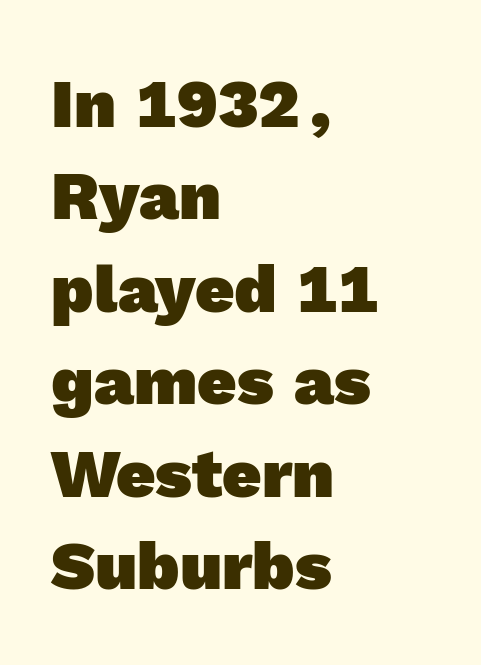
The image shows 68 px heavy sans-serif type; set left-aligned, normal line spacing (1.36x), normal letter spacing, not underlined; a medium x-height.
